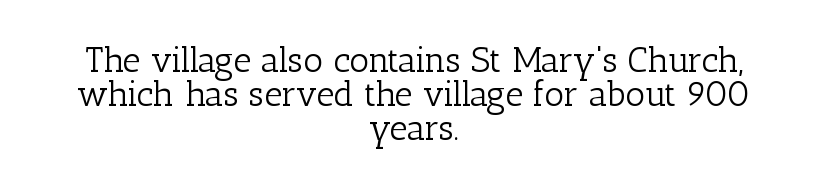
The image shows 35 px light serif type, upright; set centered, tight line spacing (0.97x), normal letter spacing, not underlined; low stroke contrast and a medium x-height.
